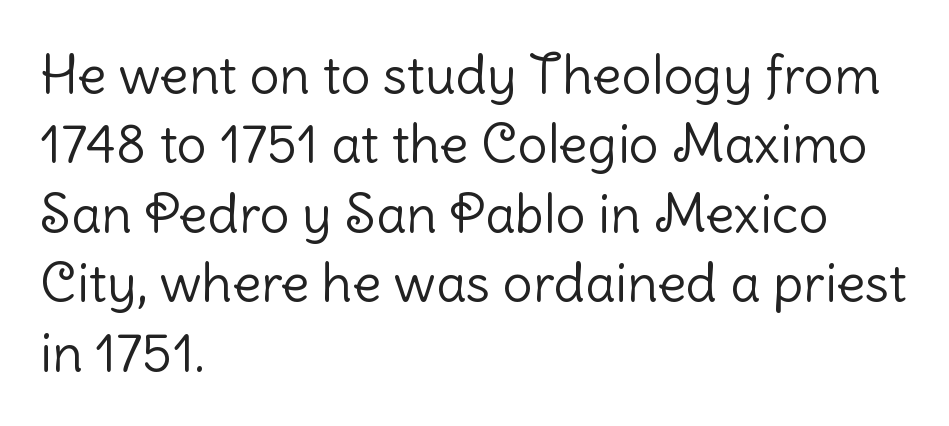
Q: Is the text bold? A: No.
Q: Is the text italic (slanted)? A: No, it is upright.
Q: Is the typeface a serif or a sans-serif typeface? A: Sans-serif.
Q: Is the text underlined? A: No.
Q: How is the paragraph aligned? A: Left-aligned.
Q: Is the spacing between letters normal or unusually wide? A: Normal.
Q: Is the spacing between lines tight, normal or loose? A: Normal.
Q: Width (condensed, normal, or wide)? A: Normal.
Q: Stroke contrast? A: Low.
Q: x-height? A: Medium.
Q: Monospaced? A: No.
